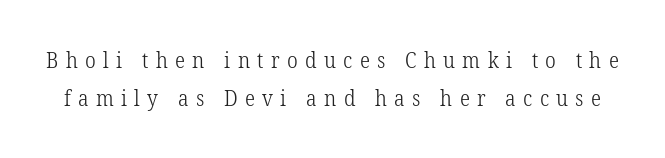
The typeface has the unassuming heft of standard copy or less. Between one letter and the next there's a generous, obvious gap. Rule under the text: the space is simply empty. Posture: vertical.
